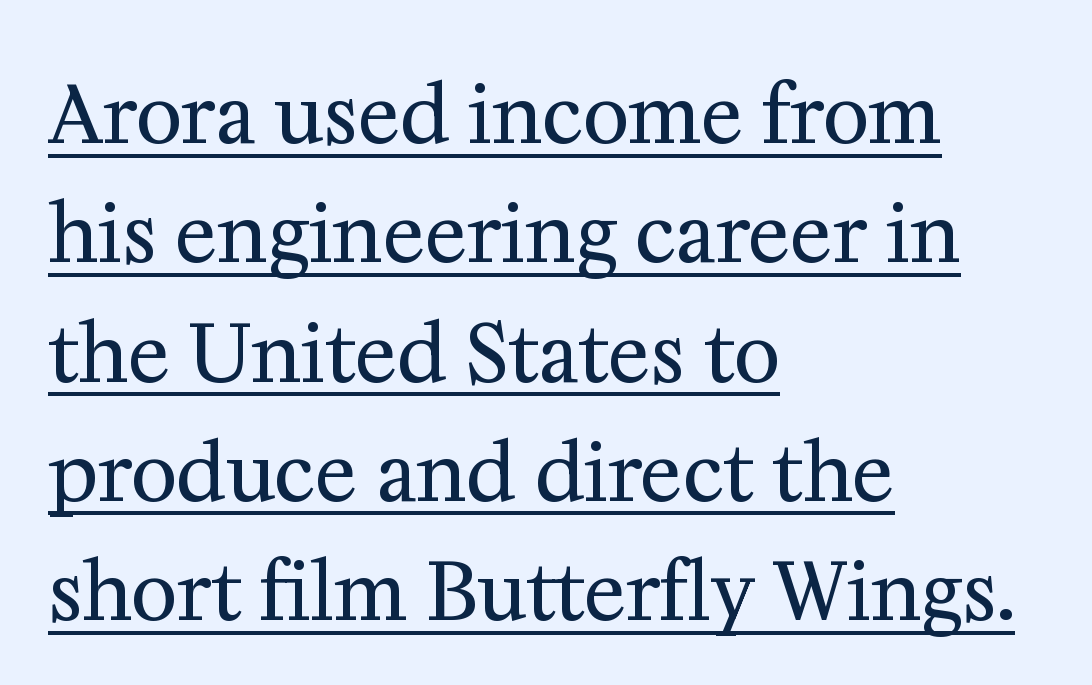
The typesetting does not lean heavy: it is not bold. The horizontal fit of the characters is conventional and even. The face used here is proportionally spaced, like ordinary book or web type. Look at the bottom of the vertical strokes: they flare into serifs here.
